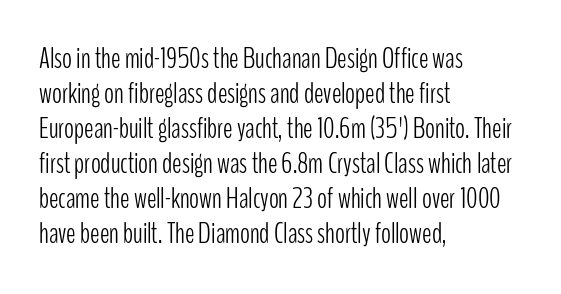
Style check: upright. Standard letterfit; no display-style spreading of the glyphs. Regarding serifs, this sample does without them. The weight would be labelled regular, book, light, or lighter still.
